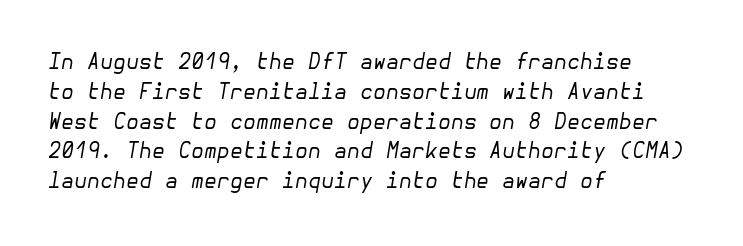
The image shows 21 px text type, italic (leaning right); set left-aligned, normal line spacing (1.42x), normal letter spacing, not underlined.
